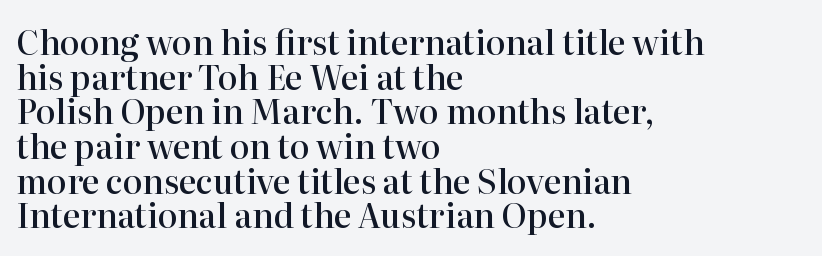
The image shows 33 px semibold serif type, upright; set left-aligned, tight line spacing (1.05x), normal letter spacing, not underlined; high stroke contrast and a medium x-height.
